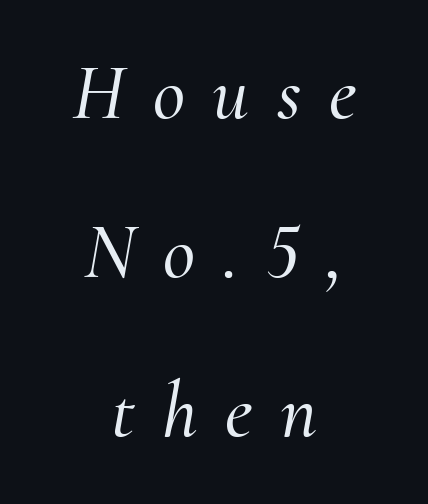
{"serif": "yes", "italic": "yes", "lean": "right", "slant_degrees": 10, "width": "normal", "stroke_contrast": "medium", "x_height": "small", "monospaced": "no", "underline": "no", "align": "center", "line_spacing": "loose", "line_spacing_ratio": 2.01, "letter_spacing": "wide", "letter_spacing_em": 0.35, "glyph_px": 79}
